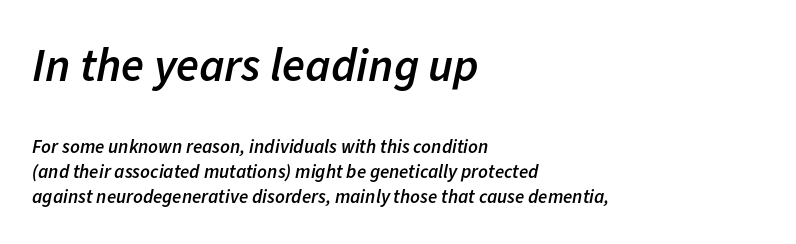
{"italic": "yes", "lean": "right", "slant_degrees": 11, "bold": "semi", "weight": "semibold", "width": "normal", "stroke_contrast": "low", "x_height": "medium", "monospaced": "no", "underline": "no", "align": "left", "line_spacing": "normal", "line_spacing_ratio": 1.34, "letter_spacing": "normal", "letter_spacing_em": 0.0, "larger_block": "first", "size_ratio": 2.47, "glyph_px": 47}
